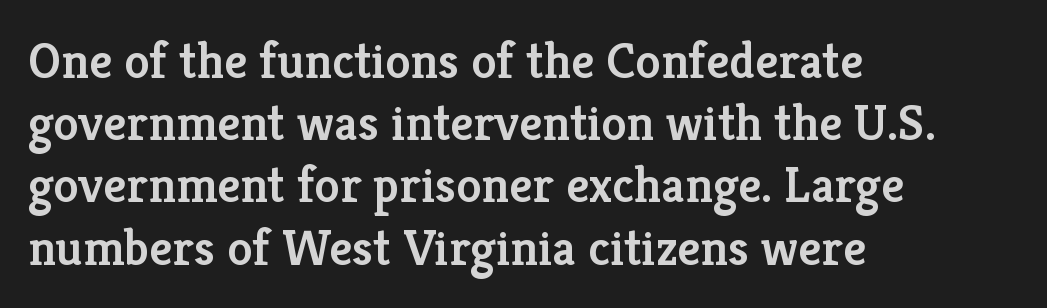
Q: Is the text bold? A: Semi-bold.
Q: Is the text italic (slanted)? A: No, it is upright.
Q: Is the typeface a serif or a sans-serif typeface? A: Serif.
Q: Is the text underlined? A: No.
Q: How is the paragraph aligned? A: Left-aligned.
Q: Is the spacing between letters normal or unusually wide? A: Normal.
Q: Width (condensed, normal, or wide)? A: Normal.
Q: Stroke contrast? A: Low.
Q: x-height? A: Medium.
Q: Monospaced? A: No.
